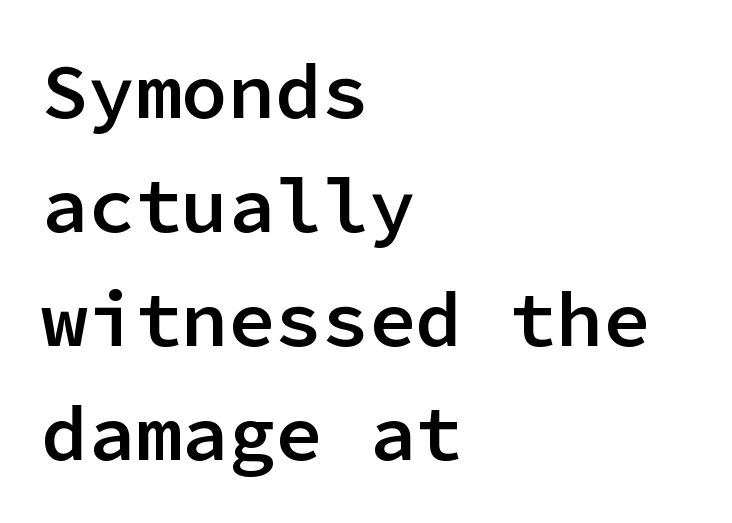
The ragged edge is on the right, which tells us the setting is flush left. The glyphs have the mass of a demibold cut, below bold. This sample uses plain, unmodified letter spacing. Reading down the column, the eye jumps a familiar distance to each next line.
